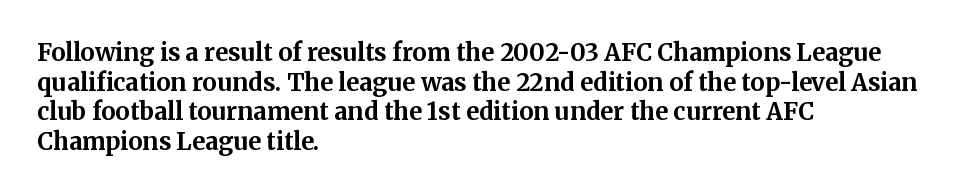
{"italic": "no", "bold": "yes", "underline": "no", "align": "left", "line_spacing_ratio": 1.23, "letter_spacing": "normal", "letter_spacing_em": 0.0, "glyph_px": 24}
